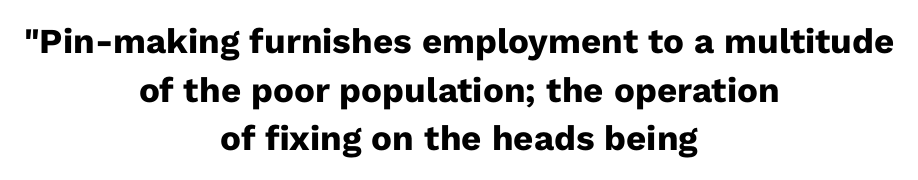
The image shows 35 px heavy sans-serif type, upright; set centered, normal line spacing (1.39x), normal letter spacing, not underlined; low stroke contrast and a medium x-height.
